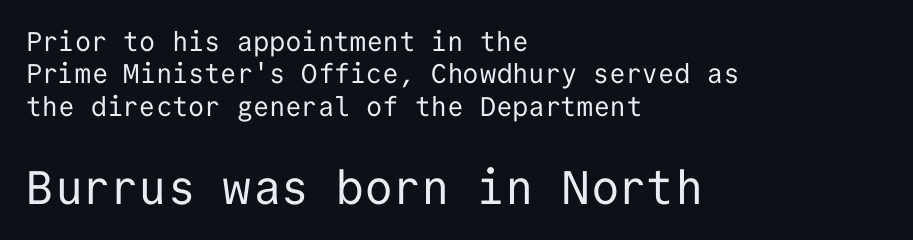
The image shows 47 px regular-weight sans-serif type, upright, monospaced; set left-aligned, line spacing 1.2x, normal letter spacing, not underlined; the second (bottom) block is 1.74x larger; low stroke contrast and a medium x-height.
